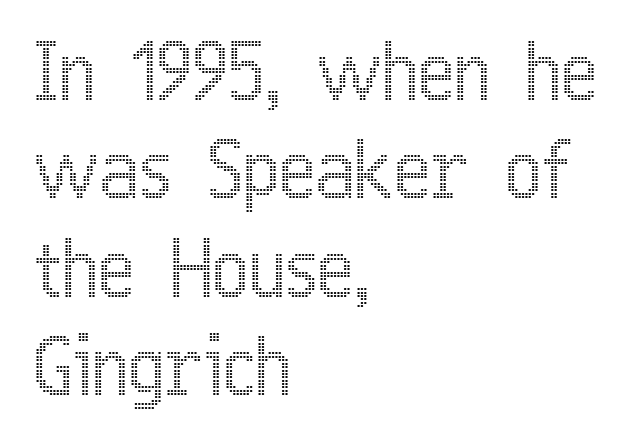
The image shows 78 px condensed type, upright; set left-aligned, normal line spacing (1.26x), normal letter spacing, not underlined; a medium x-height.
